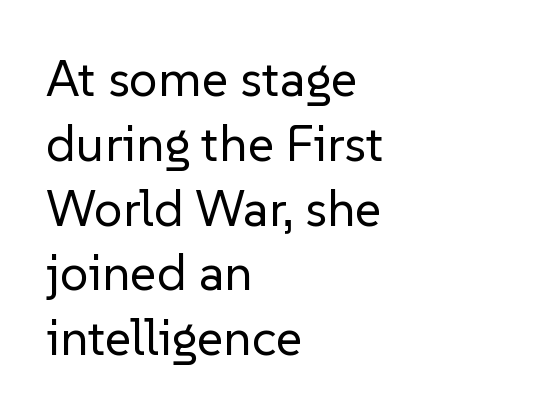
Q: Is the text bold? A: No.
Q: Is the text italic (slanted)? A: No, it is upright.
Q: Is the typeface a serif or a sans-serif typeface? A: Sans-serif.
Q: Is the text underlined? A: No.
Q: How is the paragraph aligned? A: Left-aligned.
Q: Is the spacing between letters normal or unusually wide? A: Normal.
Q: Is the spacing between lines tight, normal or loose? A: Normal.
Q: Width (condensed, normal, or wide)? A: Normal.
Q: Stroke contrast? A: Low.
Q: x-height? A: Medium.
Q: Monospaced? A: No.
